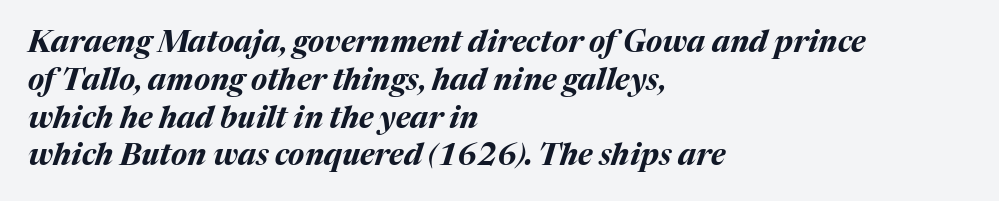
Q: Is the text bold? A: Yes.
Q: Is the text italic (slanted)? A: Yes, it leans right by about 17 degrees.
Q: Is the text underlined? A: No.
Q: How is the paragraph aligned? A: Left-aligned.
Q: Is the spacing between letters normal or unusually wide? A: Normal.
Q: Is the spacing between lines tight, normal or loose? A: Normal.
Q: Width (condensed, normal, or wide)? A: Normal.
Q: Stroke contrast? A: Medium.
Q: x-height? A: Medium.
Q: Monospaced? A: No.
